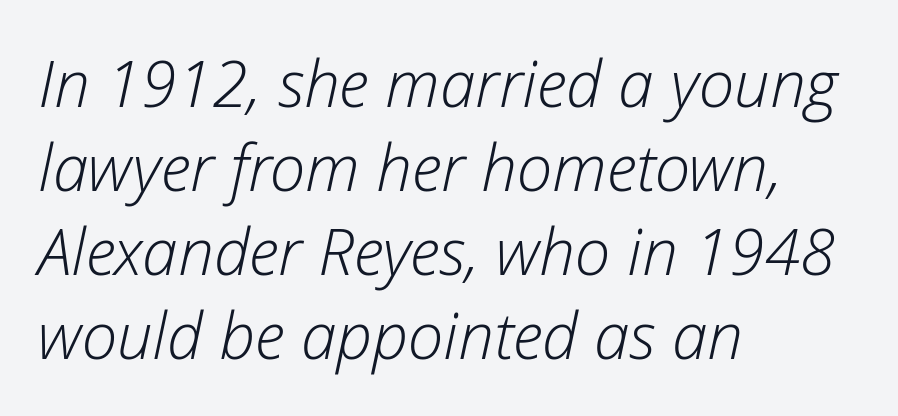
Q: Is the text bold? A: No.
Q: Is the text italic (slanted)? A: Yes, it leans right by about 12 degrees.
Q: Is the text underlined? A: No.
Q: How is the paragraph aligned? A: Left-aligned.
Q: Is the spacing between letters normal or unusually wide? A: Normal.
Q: Is the spacing between lines tight, normal or loose? A: Normal.
Q: Width (condensed, normal, or wide)? A: Normal.
Q: Stroke contrast? A: Low.
Q: x-height? A: Medium.
Q: Monospaced? A: No.
